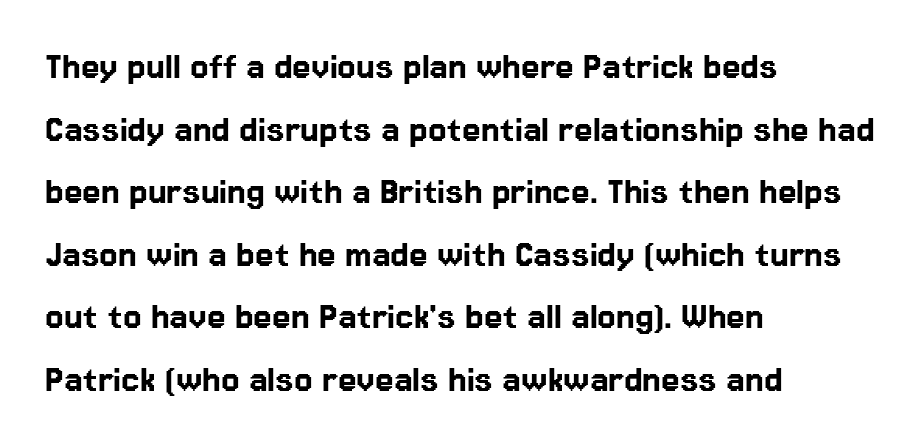
Q: Is the text italic (slanted)? A: No, it is upright.
Q: Is the typeface a serif or a sans-serif typeface? A: Sans-serif.
Q: Is the text underlined? A: No.
Q: How is the paragraph aligned? A: Left-aligned.
Q: Is the spacing between letters normal or unusually wide? A: Normal.
Q: Is the spacing between lines tight, normal or loose? A: Normal.
Q: Width (condensed, normal, or wide)? A: Normal.
Q: Stroke contrast? A: Low.
Q: x-height? A: Medium.
Q: Monospaced? A: No.
